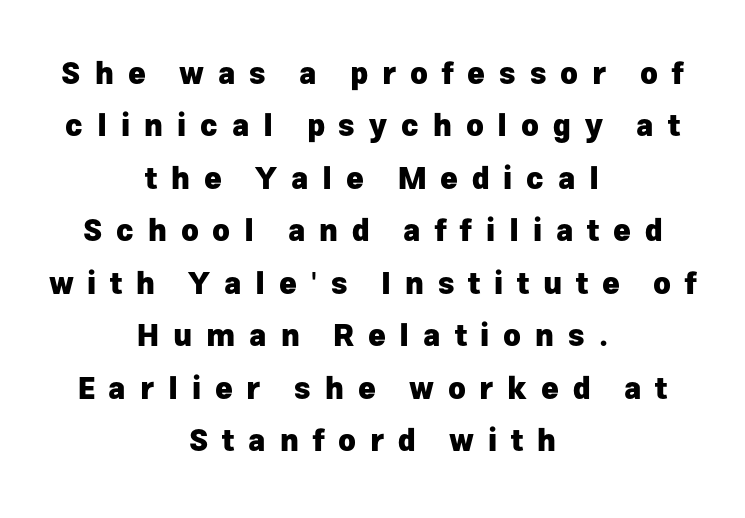
Q: Is the text bold? A: Yes.
Q: Is the text italic (slanted)? A: No, it is upright.
Q: Is the typeface a serif or a sans-serif typeface? A: Sans-serif.
Q: Is the text underlined? A: No.
Q: How is the paragraph aligned? A: Centered.
Q: Is the spacing between letters normal or unusually wide? A: Unusually wide.
Q: Width (condensed, normal, or wide)? A: Normal.
Q: Stroke contrast? A: Low.
Q: x-height? A: Medium.
Q: Monospaced? A: No.
